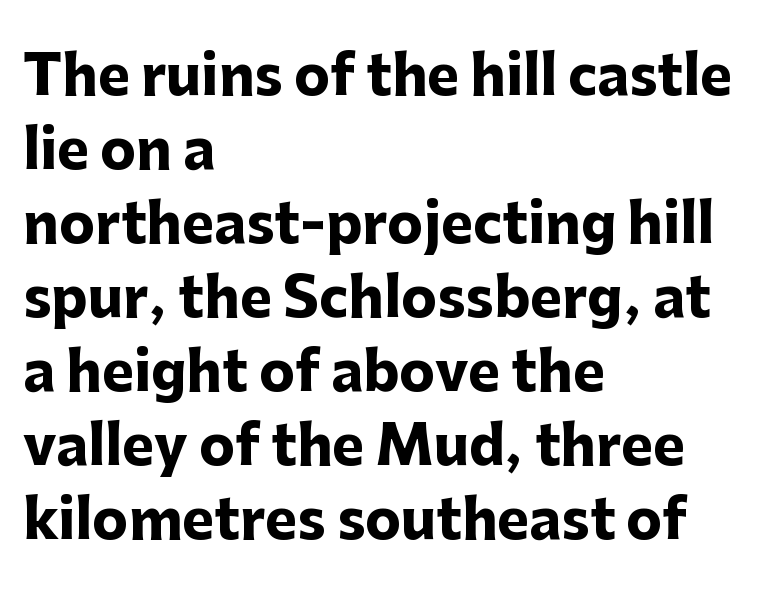
{"serif": "no", "italic": "no", "bold": "yes", "weight": "heavy", "width": "normal", "stroke_contrast": "low", "x_height": "medium", "monospaced": "no", "underline": "no", "align": "left", "line_spacing": "normal", "line_spacing_ratio": 1.37, "letter_spacing": "normal", "letter_spacing_em": 0.0, "glyph_px": 54}
